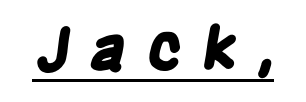
Q: Is the text bold? A: Yes.
Q: Is the typeface a serif or a sans-serif typeface? A: Sans-serif.
Q: Is the text underlined? A: Yes.
Q: Is the spacing between letters normal or unusually wide? A: Unusually wide.
Q: Width (condensed, normal, or wide)? A: Condensed.
Q: Stroke contrast? A: Low.
Q: x-height? A: Large.
Q: Monospaced? A: No.
